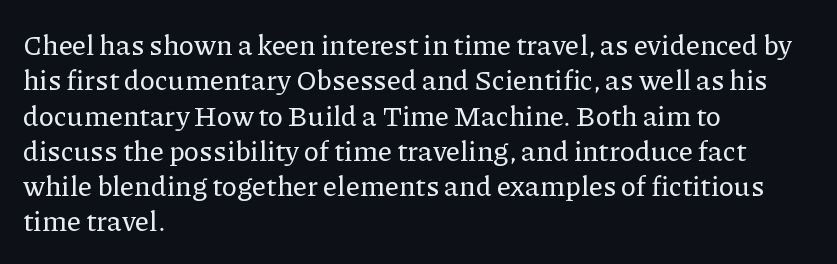
{"serif": "yes", "italic": "no", "width": "normal", "stroke_contrast": "low", "x_height": "medium", "monospaced": "no", "underline": "no", "align": "left", "line_spacing": "normal", "line_spacing_ratio": 1.26, "letter_spacing": "normal", "letter_spacing_em": 0.0, "glyph_px": 28}
